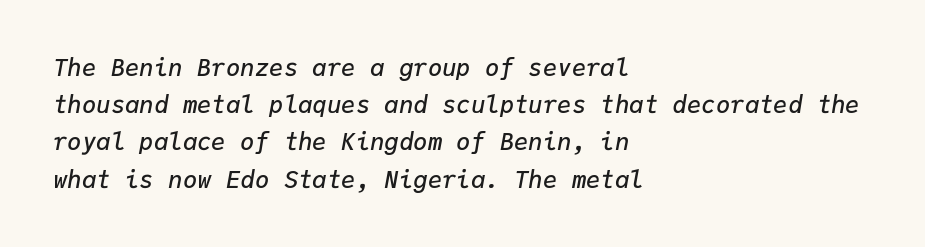
The image shows 24 px text type, italic (leaning right); set left-aligned, normal line spacing (1.55x), normal letter spacing, not underlined.
